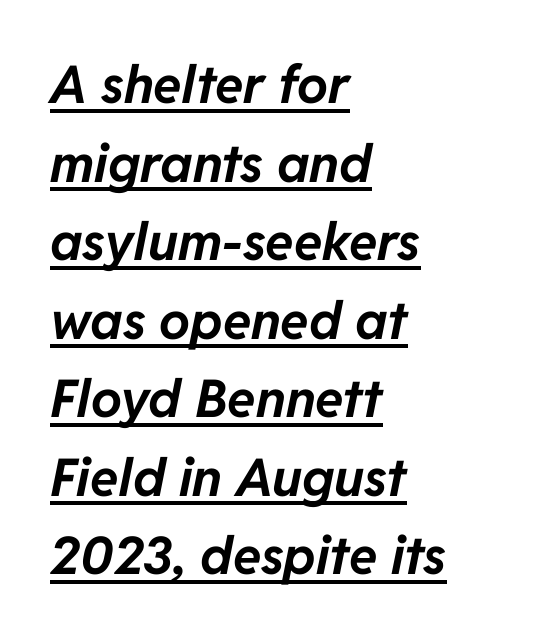
{"italic": "yes", "lean": "right", "slant_degrees": 11, "bold": "yes", "weight": "bold", "width": "normal", "stroke_contrast": "low", "x_height": "medium", "monospaced": "no", "underline": "yes", "align": "left", "line_spacing": "normal", "line_spacing_ratio": 1.51, "letter_spacing": "normal", "letter_spacing_em": 0.0, "glyph_px": 52}
